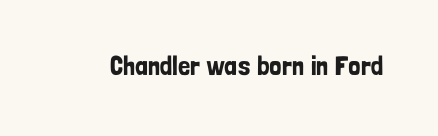
This rendering leaves character spacing at its baseline value. Has an underline been added? It has not. No italicization has been applied; the sample stays upright.
